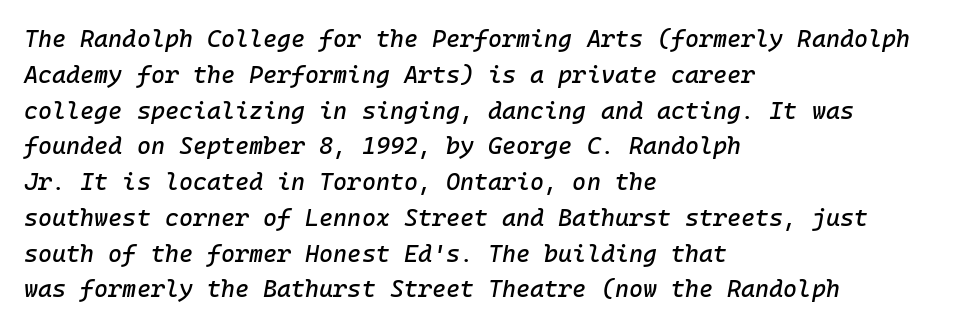
{"italic": "yes", "lean": "right", "slant_degrees": 10, "underline": "no", "align": "left", "line_spacing": "normal", "line_spacing_ratio": 1.49, "letter_spacing": "normal", "letter_spacing_em": 0.0, "glyph_px": 24}
